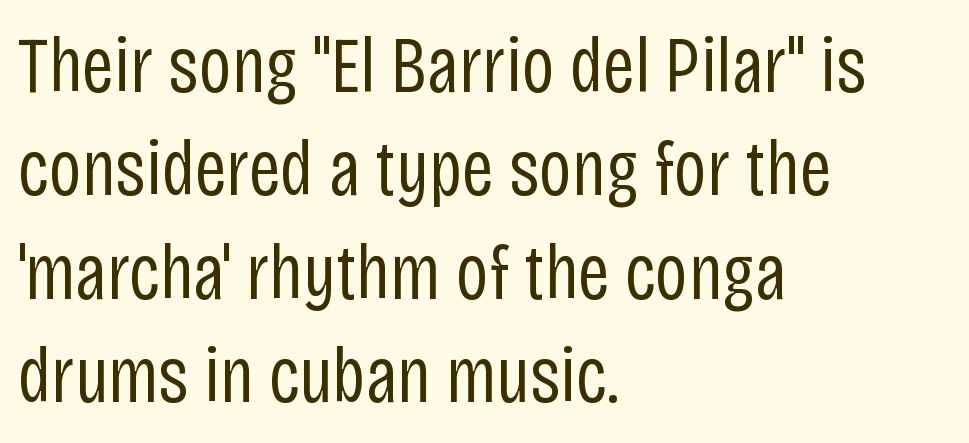
Q: Is the text bold? A: No.
Q: Is the text italic (slanted)? A: No, it is upright.
Q: Is the typeface a serif or a sans-serif typeface? A: Sans-serif.
Q: Is the text underlined? A: No.
Q: How is the paragraph aligned? A: Left-aligned.
Q: Is the spacing between letters normal or unusually wide? A: Normal.
Q: Is the spacing between lines tight, normal or loose? A: Normal.
Q: Width (condensed, normal, or wide)? A: Condensed.
Q: Stroke contrast? A: Low.
Q: x-height? A: Large.
Q: Monospaced? A: No.
